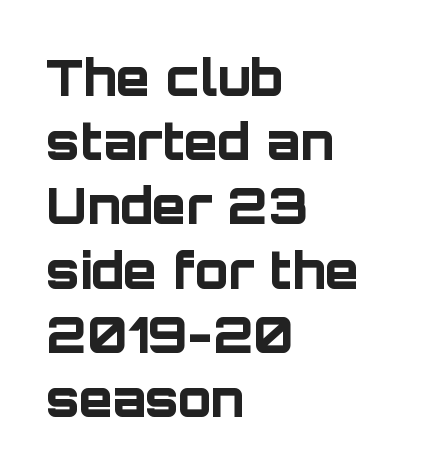
The gap between lines stays unmarked. This is the regular roman posture of the typeface. The passage shown is typeset with a sans-serif family. Rows of type keep a routine distance in the vertical direction.
